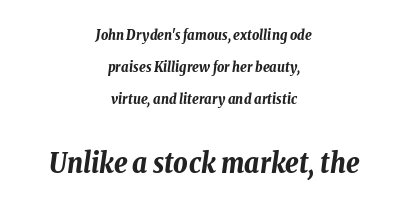
These lines are rendered in a variable-pitch font. The letters are slanted; this is an italic face. The type is set solid horizontally, with unmodified tracking. A clean baseline with only descenders dipping below it. The passage shown stacks its lines with a broad gap.
